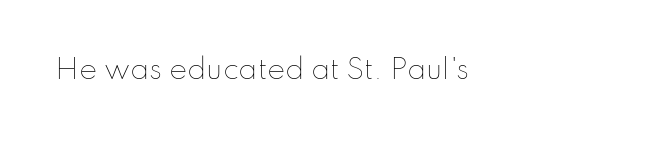
The image shows 27 px text type, upright; set normal letter spacing, not underlined.
